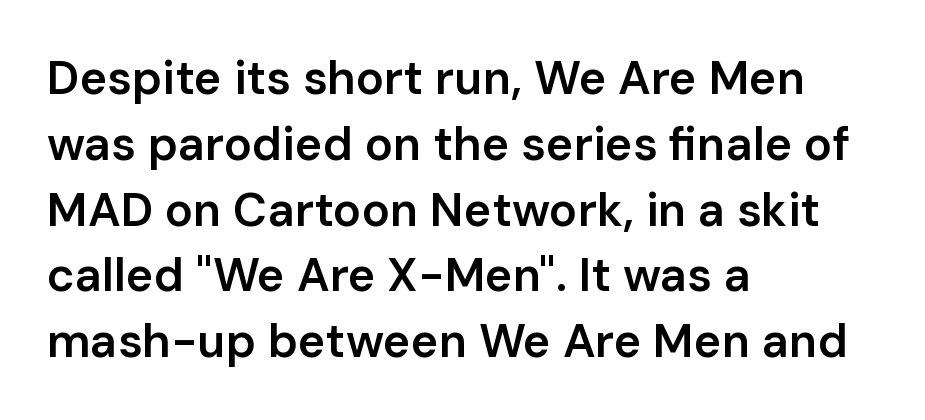
Q: Is the text bold? A: Semi-bold.
Q: Is the text italic (slanted)? A: No, it is upright.
Q: Is the typeface a serif or a sans-serif typeface? A: Sans-serif.
Q: Is the text underlined? A: No.
Q: How is the paragraph aligned? A: Left-aligned.
Q: Is the spacing between letters normal or unusually wide? A: Normal.
Q: Is the spacing between lines tight, normal or loose? A: Normal.
Q: Width (condensed, normal, or wide)? A: Normal.
Q: Stroke contrast? A: Low.
Q: x-height? A: Medium.
Q: Monospaced? A: No.
